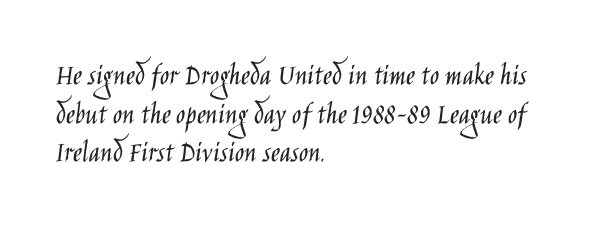
The image shows 31 px light, condensed sans-serif type; set left-aligned, normal line spacing (1.25x), normal letter spacing, not underlined; low stroke contrast and a large x-height.
